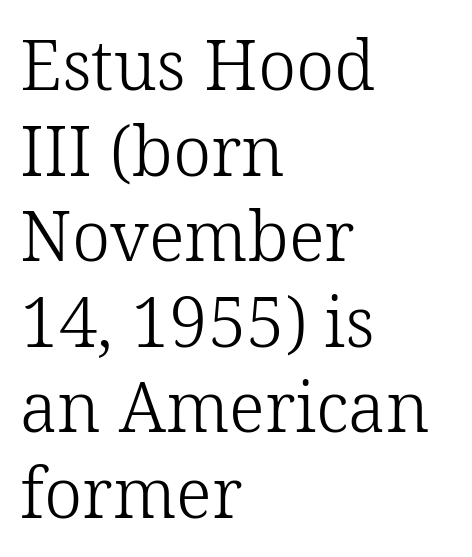
The text block is weighted toward the left margin, trailing off unevenly rightward. This sample uses an upright cut, with every glyph sitting square on the baseline. The face used here is proportionally spaced, like ordinary book or web type. Stems here are at most as thick as an everyday book face.
